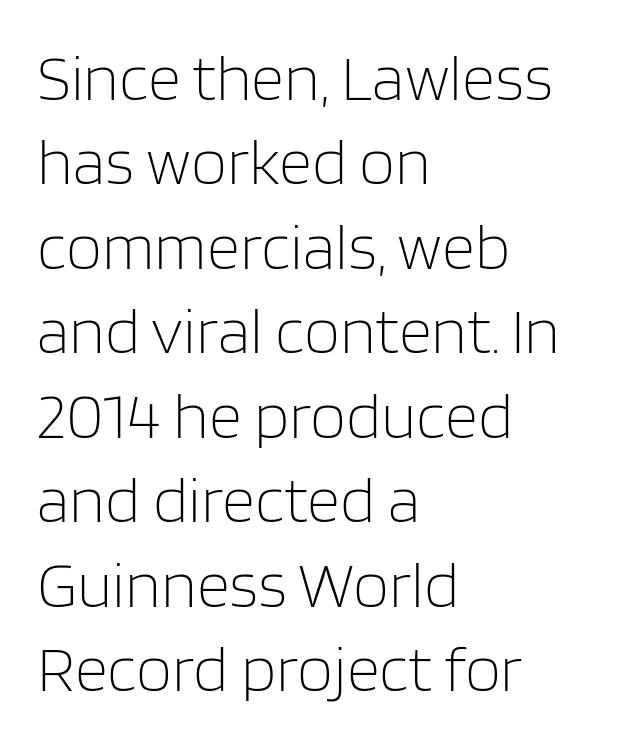
The image shows 65 px light sans-serif type, upright; set left-aligned, normal line spacing (1.3x), normal letter spacing, not underlined; low stroke contrast and a large x-height.
